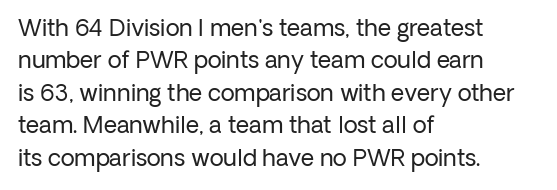
Q: Is the text bold? A: No.
Q: Is the text italic (slanted)? A: No, it is upright.
Q: Is the text underlined? A: No.
Q: How is the paragraph aligned? A: Left-aligned.
Q: Is the spacing between letters normal or unusually wide? A: Normal.
Q: Is the spacing between lines tight, normal or loose? A: Normal.
